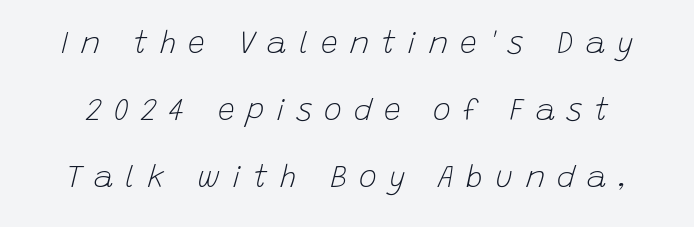
The image shows 30 px light type, italic (leaning right); set loose line spacing (2.24x), unusually wide letter spacing (+0.4 em), not underlined; low stroke contrast and a large x-height.
